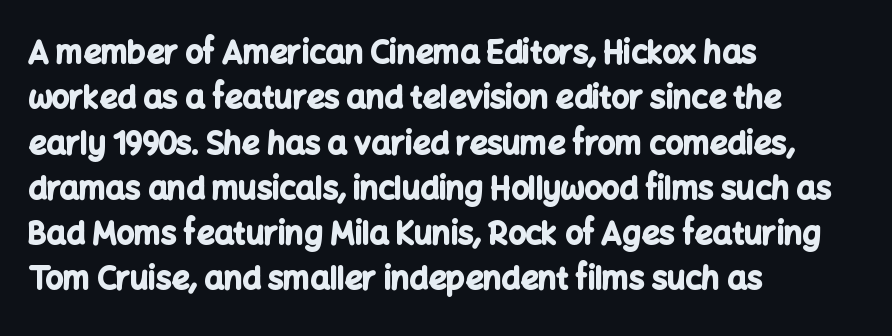
The image shows 31 px bold sans-serif type, upright; set left-aligned, normal line spacing (1.46x), normal letter spacing, not underlined; low stroke contrast and a medium x-height.
